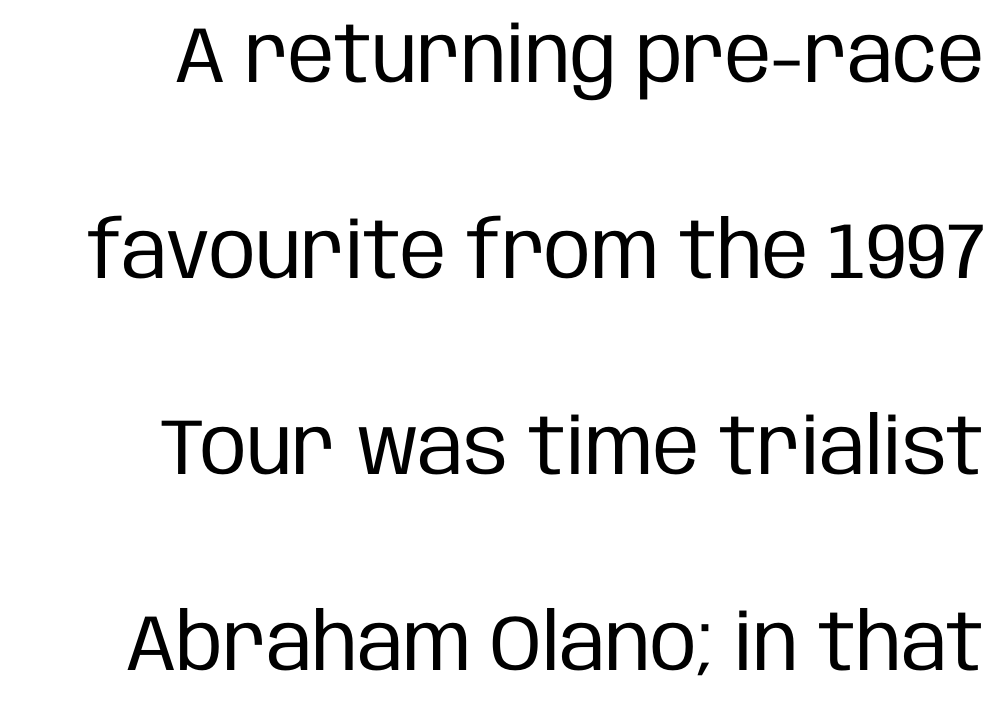
{"serif": "no", "italic": "no", "bold": "no", "weight": "regular", "width": "condensed", "stroke_contrast": "low", "x_height": "large", "monospaced": "no", "underline": "no", "line_spacing": "loose", "line_spacing_ratio": 2.48, "letter_spacing": "normal", "letter_spacing_em": 0.0, "glyph_px": 79}
